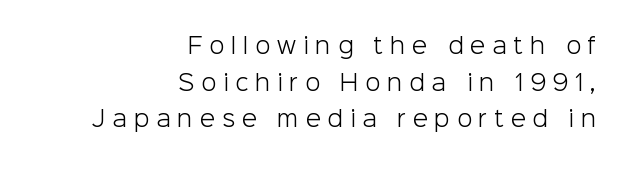
{"italic": "no", "bold": "no", "underline": "no", "align": "right", "line_spacing": "normal", "line_spacing_ratio": 1.67, "letter_spacing": "wide", "letter_spacing_em": 0.31, "glyph_px": 22}
